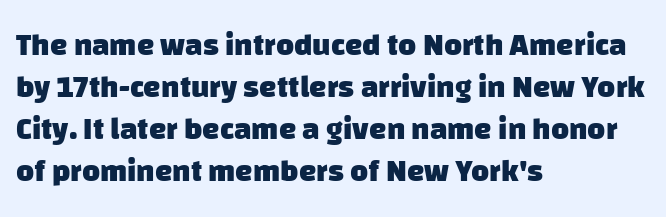
The baseline area is clear. Regarding serifs, this sample does without them. The gaps between neighbouring characters are ordinary and unremarkable. Where is the straight margin? On the left. Spacing verdict: proportional, widths tailored to each character.
